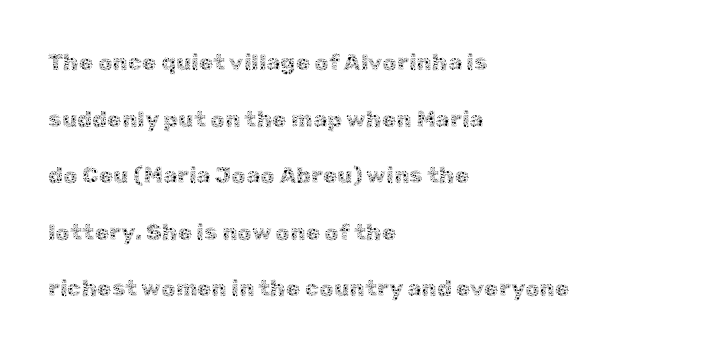
The image shows 23 px text type, upright; set left-aligned, loose line spacing (2.46x), normal letter spacing, not underlined.
